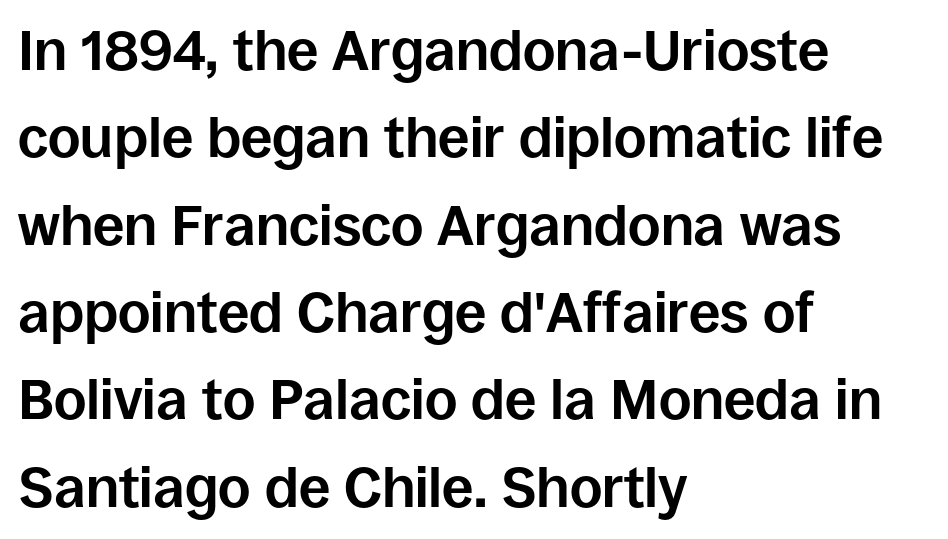
Rule under the text: the space is simply empty. Here the designer chose a conventional face with non-uniform glyph widths. I'd describe the lettering as bold — thick and assertive. Regarding serifs, this sample does without them. The text block is weighted toward the left margin, trailing off unevenly rightward.
